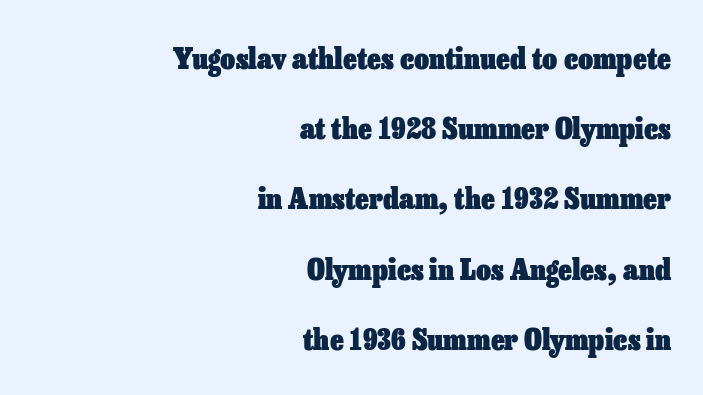
{"italic": "no", "bold": "yes", "weight": "heavy", "width": "normal", "stroke_contrast": "low", "x_height": "medium", "monospaced": "no", "underline": "no", "align": "right", "line_spacing": "loose", "line_spacing_ratio": 2.42, "letter_spacing": "normal", "letter_spacing_em": 0.0, "glyph_px": 29}
